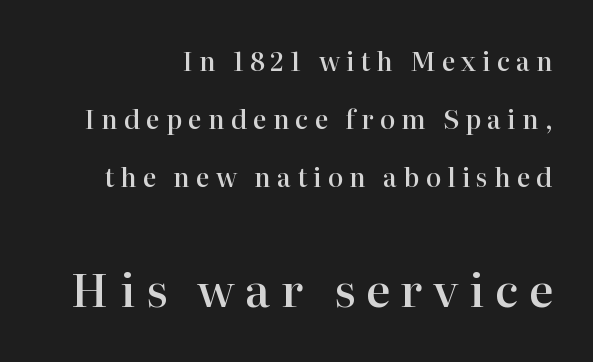
The image shows 46 px semibold serif type, upright; set right-aligned, loose line spacing (2.24x), unusually wide letter spacing (+0.23 em), not underlined; the second (bottom) block is 1.77x larger; high stroke contrast and a medium x-height.
